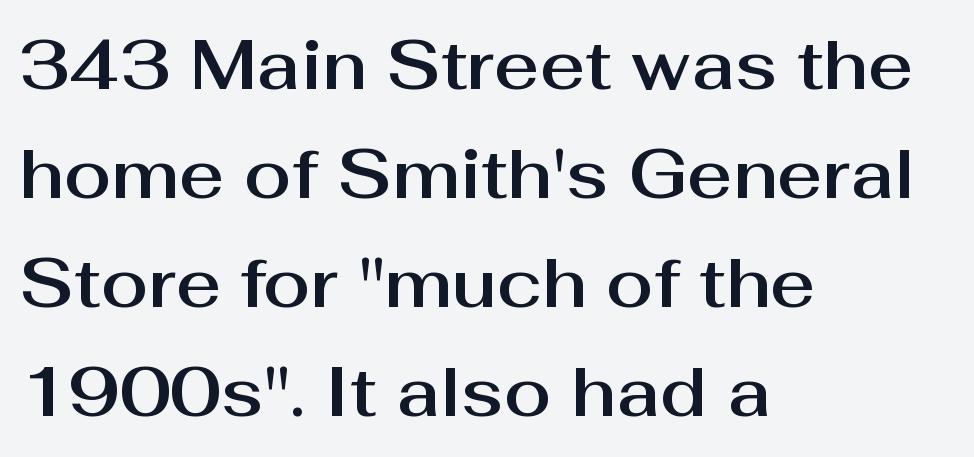
The letterforms sit shoulder to shoulder at normal distance. The words here are not underlined. These lines are set flush left with a ragged right edge. You can tell from the bare stems that sans-serif type was used.
